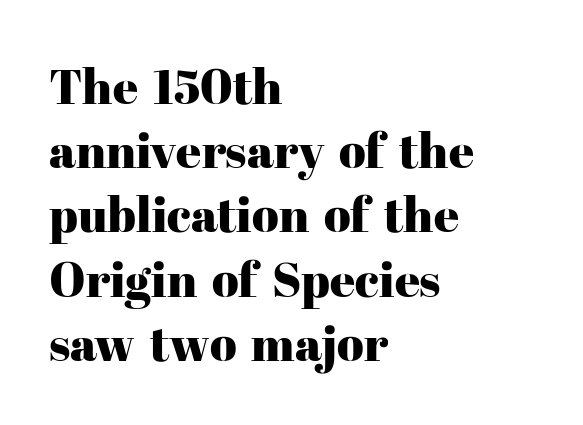
Q: Is the text italic (slanted)? A: No, it is upright.
Q: Is the typeface a serif or a sans-serif typeface? A: Serif.
Q: Is the text underlined? A: No.
Q: How is the paragraph aligned? A: Left-aligned.
Q: Is the spacing between letters normal or unusually wide? A: Normal.
Q: Is the spacing between lines tight, normal or loose? A: Normal.
Q: Width (condensed, normal, or wide)? A: Normal.
Q: Stroke contrast? A: High.
Q: x-height? A: Medium.
Q: Monospaced? A: No.
